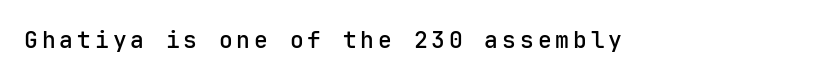
If you drew a line through each stem, it would be perfectly vertical. A bit beefed up — I'd call it semibold rather than bold. Just letters on the line, the space beneath them empty.
